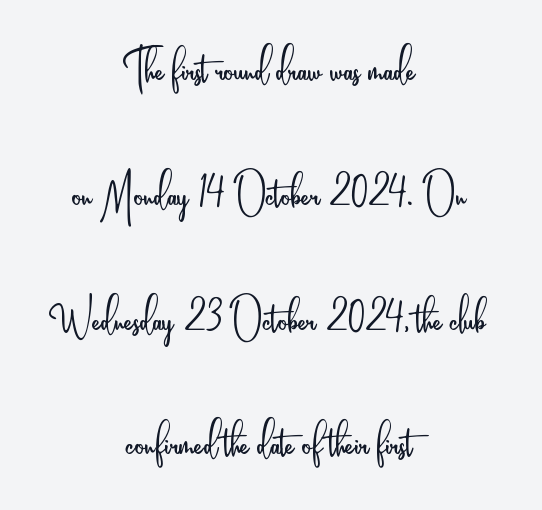
{"serif": "no", "bold": "no", "weight": "light", "width": "condensed", "stroke_contrast": "low", "x_height": "small", "monospaced": "no", "underline": "no", "align": "center", "line_spacing": "loose", "line_spacing_ratio": 2.08, "letter_spacing": "normal", "letter_spacing_em": 0.0, "glyph_px": 60}
